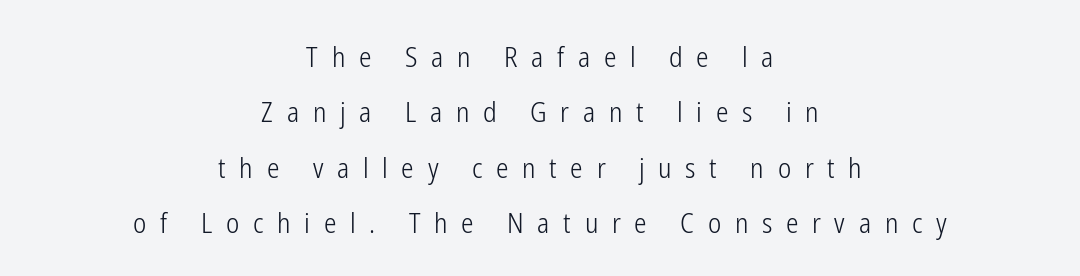
Q: Is the text bold? A: No.
Q: Is the text italic (slanted)? A: No, it is upright.
Q: Is the typeface a serif or a sans-serif typeface? A: Sans-serif.
Q: Is the text underlined? A: No.
Q: How is the paragraph aligned? A: Centered.
Q: Is the spacing between letters normal or unusually wide? A: Unusually wide.
Q: Is the spacing between lines tight, normal or loose? A: Loose.
Q: Width (condensed, normal, or wide)? A: Condensed.
Q: Stroke contrast? A: Low.
Q: x-height? A: Medium.
Q: Monospaced? A: No.
